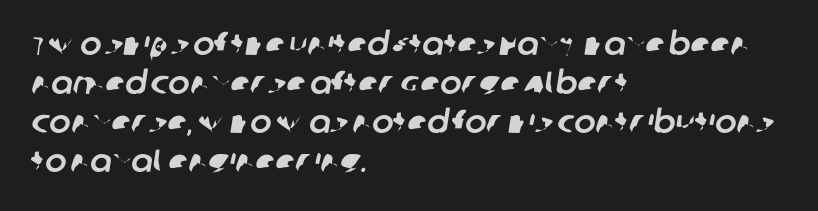
The image shows 32 px sans-serif type; set left-aligned, line spacing 1.22x, normal letter spacing, not underlined; low stroke contrast and a large x-height.
